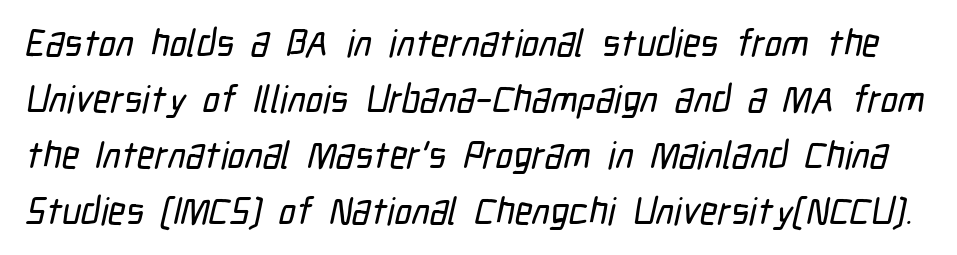
Q: Is the typeface a serif or a sans-serif typeface? A: Sans-serif.
Q: Is the text underlined? A: No.
Q: Is the spacing between letters normal or unusually wide? A: Normal.
Q: Is the spacing between lines tight, normal or loose? A: Normal.
Q: Width (condensed, normal, or wide)? A: Condensed.
Q: Stroke contrast? A: Low.
Q: x-height? A: Medium.
Q: Monospaced? A: No.
